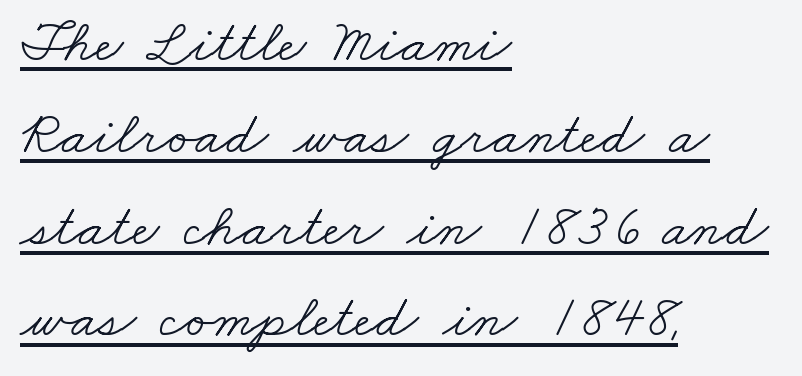
The image shows 60 px light, wide serif type; set left-aligned, normal line spacing (1.53x), normal letter spacing, underlined; low stroke contrast and a small x-height.
